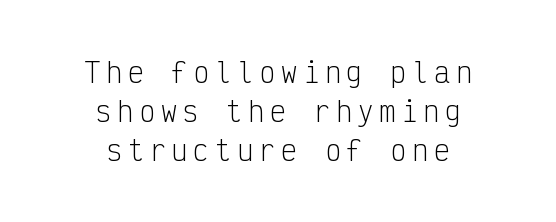
The image shows 27 px text type, upright; set centered, normal line spacing (1.45x), unusually wide letter spacing (+0.21 em), not underlined.
